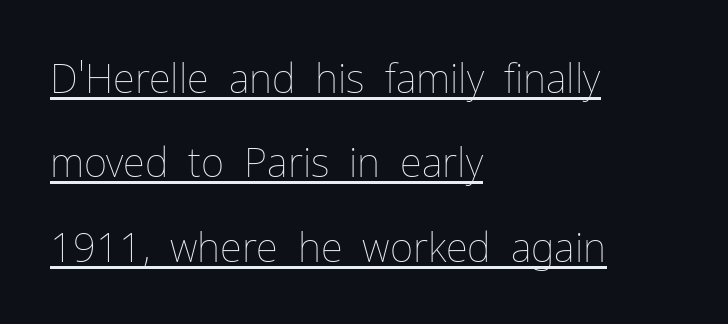
Q: Is the text bold? A: No.
Q: Is the text italic (slanted)? A: No, it is upright.
Q: Is the text underlined? A: Yes.
Q: How is the paragraph aligned? A: Left-aligned.
Q: Is the spacing between letters normal or unusually wide? A: Normal.
Q: Is the spacing between lines tight, normal or loose? A: Loose.
Q: Width (condensed, normal, or wide)? A: Normal.
Q: Stroke contrast? A: Low.
Q: x-height? A: Medium.
Q: Monospaced? A: No.
